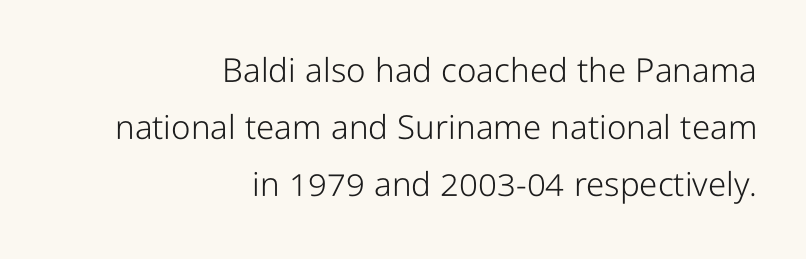
The image shows 33 px light, condensed sans-serif type, upright; set right-aligned, line spacing 1.73x, normal letter spacing, not underlined; low stroke contrast and a medium x-height.
